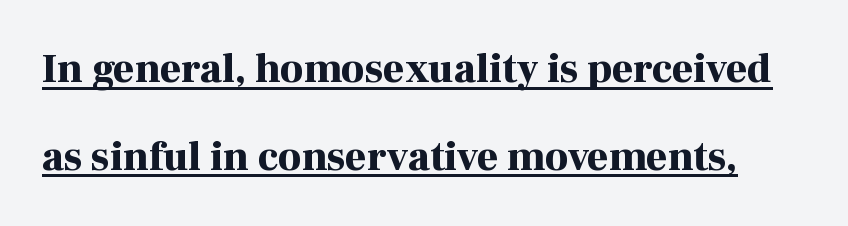
Q: Is the text bold? A: Yes.
Q: Is the text italic (slanted)? A: No, it is upright.
Q: Is the typeface a serif or a sans-serif typeface? A: Serif.
Q: Is the text underlined? A: Yes.
Q: Is the spacing between letters normal or unusually wide? A: Normal.
Q: Is the spacing between lines tight, normal or loose? A: Loose.
Q: Width (condensed, normal, or wide)? A: Normal.
Q: Stroke contrast? A: High.
Q: x-height? A: Medium.
Q: Monospaced? A: No.
